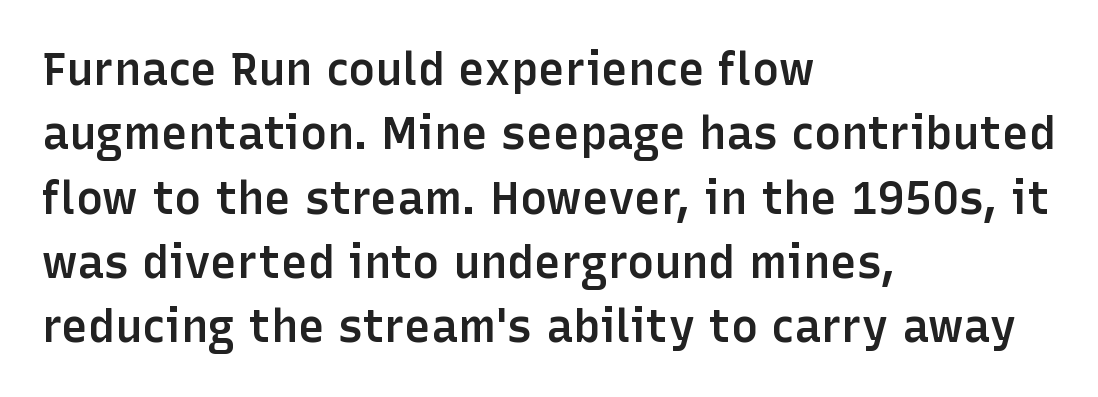
{"serif": "no", "italic": "no", "bold": "semi", "weight": "semibold", "width": "normal", "stroke_contrast": "low", "x_height": "medium", "monospaced": "no", "underline": "no", "align": "left", "line_spacing": "normal", "line_spacing_ratio": 1.43, "letter_spacing": "normal", "letter_spacing_em": 0.0, "glyph_px": 45}
